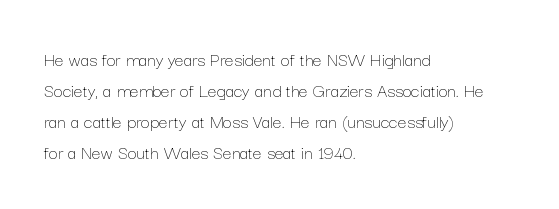
The image shows 20 px text type, upright; set left-aligned, normal line spacing (1.55x), normal letter spacing, not underlined.
